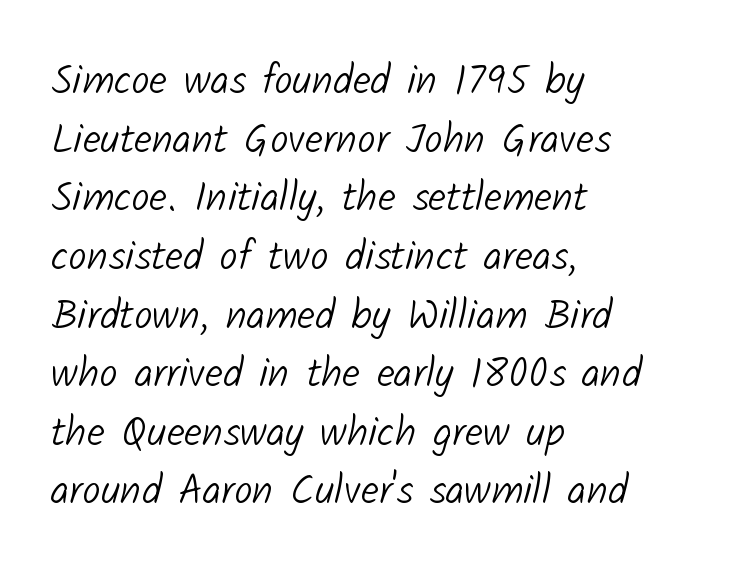
No extra tracking has been applied to these lines. A quiet, ordinary-to-light weight characterises the typeface. Note the varied advance widths — an 'i' is clearly narrower than an 'm'. No word sits above an underline. The rendering anchors every line to the left-hand side.
